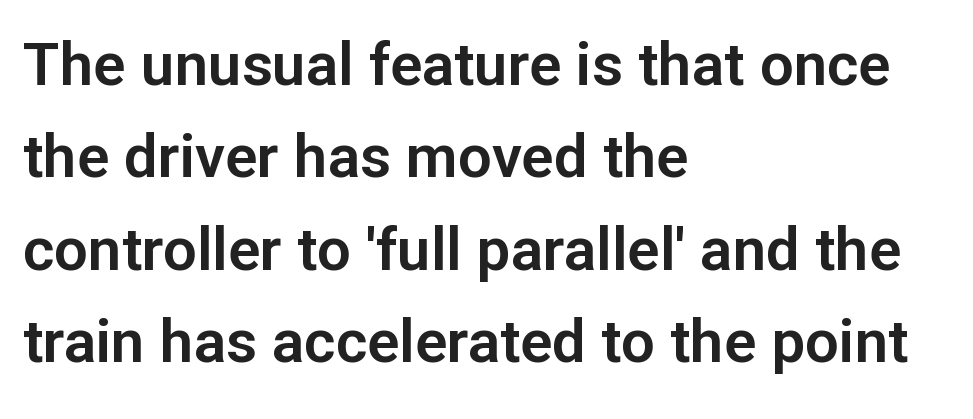
This is sans-serif lettering, the kind often seen on screens and signage. Italic? Not at all — the glyphs are vertical. Evenly set lines give the paragraph a standard silhouette. You could not count columns in this text — the font is proportionally spaced. A student would call this left alignment; a typographer would say flush left, rag right.
